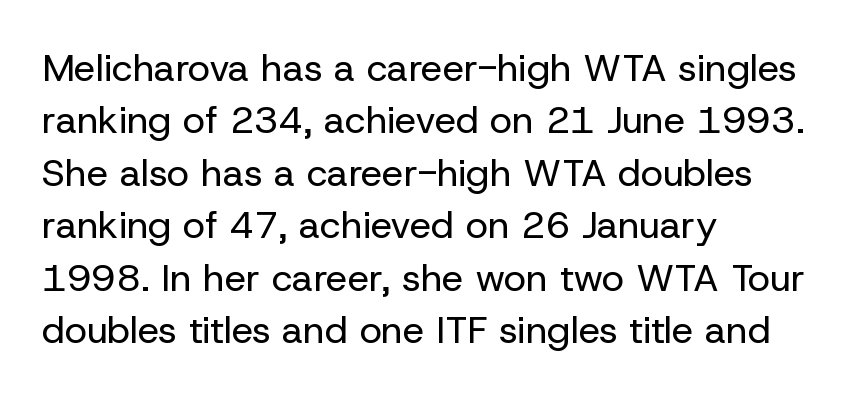
Q: Is the text bold? A: No.
Q: Is the text italic (slanted)? A: No, it is upright.
Q: Is the typeface a serif or a sans-serif typeface? A: Sans-serif.
Q: Is the text underlined? A: No.
Q: How is the paragraph aligned? A: Left-aligned.
Q: Is the spacing between letters normal or unusually wide? A: Normal.
Q: Is the spacing between lines tight, normal or loose? A: Normal.
Q: Width (condensed, normal, or wide)? A: Normal.
Q: Stroke contrast? A: Low.
Q: x-height? A: Medium.
Q: Monospaced? A: No.
